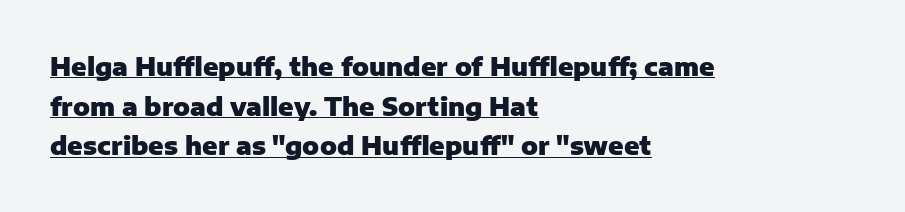
Default kerning and tracking; the words read as compact shapes. Each line of the rendering has a horizontal stroke beneath the glyphs. The leading is moderate, giving the passage an even texture. Every stem runs plumb, perpendicular to the baseline. Bold? Absolutely — the strokes are thick and heavy. Horizontal alignment here is leftward, the default for most running prose.
